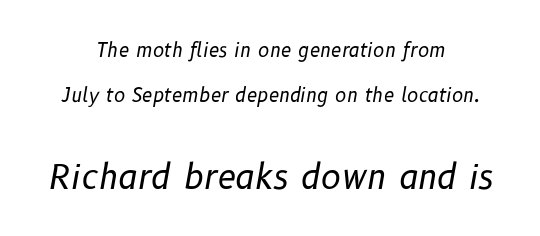
{"italic": "yes", "lean": "right", "slant_degrees": 10, "bold": "no", "weight": "regular", "width": "normal", "stroke_contrast": "low", "x_height": "medium", "monospaced": "no", "underline": "no", "align": "center", "line_spacing": "loose", "line_spacing_ratio": 2.38, "letter_spacing": "normal", "letter_spacing_em": 0.0, "larger_block": "second", "size_ratio": 1.79, "glyph_px": 34}
